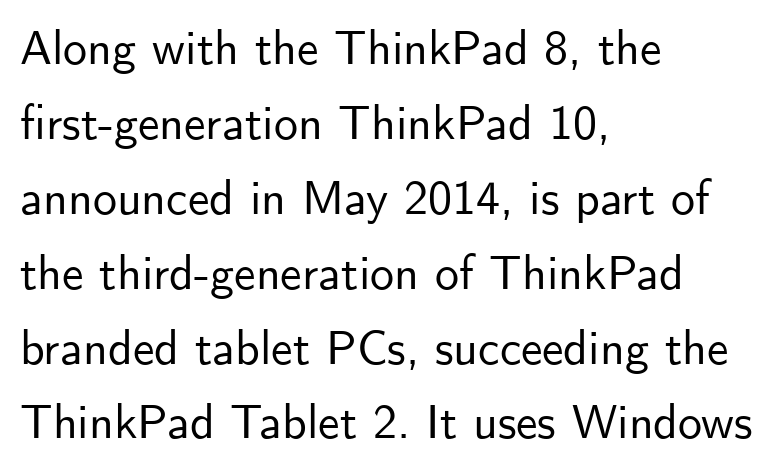
Q: Is the text italic (slanted)? A: No, it is upright.
Q: Is the typeface a serif or a sans-serif typeface? A: Sans-serif.
Q: Is the text underlined? A: No.
Q: How is the paragraph aligned? A: Left-aligned.
Q: Is the spacing between letters normal or unusually wide? A: Normal.
Q: Is the spacing between lines tight, normal or loose? A: Normal.
Q: Width (condensed, normal, or wide)? A: Normal.
Q: Stroke contrast? A: Low.
Q: x-height? A: Small.
Q: Monospaced? A: No.
